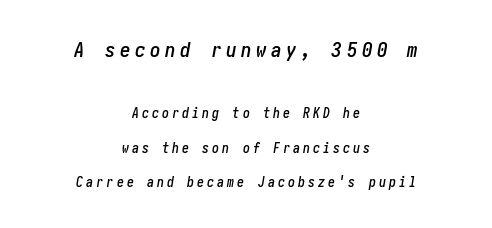
{"italic": "yes", "lean": "right", "slant_degrees": 10, "underline": "no", "align": "center", "line_spacing": "loose", "line_spacing_ratio": 2.46, "letter_spacing": "wide", "letter_spacing_em": 0.22, "larger_block": "first", "size_ratio": 1.5, "glyph_px": 21}
